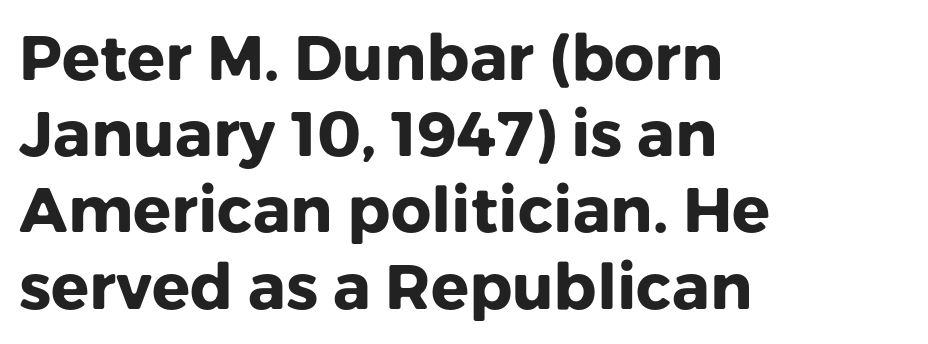
Q: Is the text bold? A: Yes.
Q: Is the text italic (slanted)? A: No, it is upright.
Q: Is the typeface a serif or a sans-serif typeface? A: Sans-serif.
Q: Is the text underlined? A: No.
Q: How is the paragraph aligned? A: Left-aligned.
Q: Is the spacing between letters normal or unusually wide? A: Normal.
Q: Width (condensed, normal, or wide)? A: Normal.
Q: Stroke contrast? A: Low.
Q: x-height? A: Medium.
Q: Monospaced? A: No.
